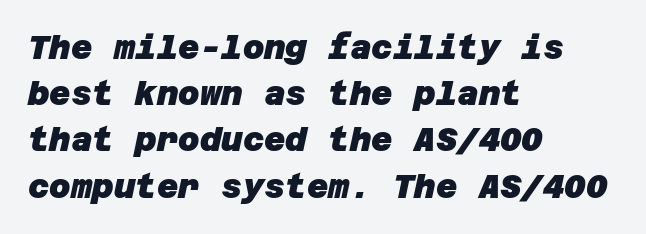
Compared with typical paragraphs, the rows here are spaced about the same. These lines keep a tight, regular rhythm from letter to letter. A dark, heavy texture on the line: the type is bold. This rendering uses left alignment, leaving the right contour irregular. Are there feet on the stems? There aren't — it's a sans.
